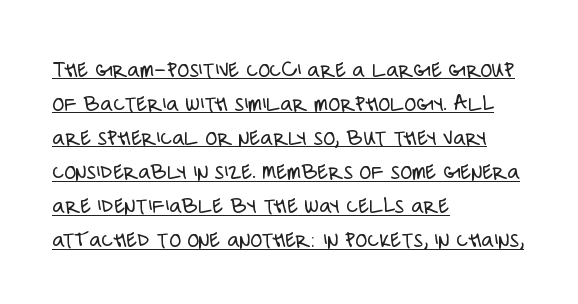
Q: Is the text bold? A: No.
Q: Is the text italic (slanted)? A: No, it is upright.
Q: Is the text underlined? A: Yes.
Q: How is the paragraph aligned? A: Left-aligned.
Q: Is the spacing between letters normal or unusually wide? A: Normal.
Q: Is the spacing between lines tight, normal or loose? A: Normal.
